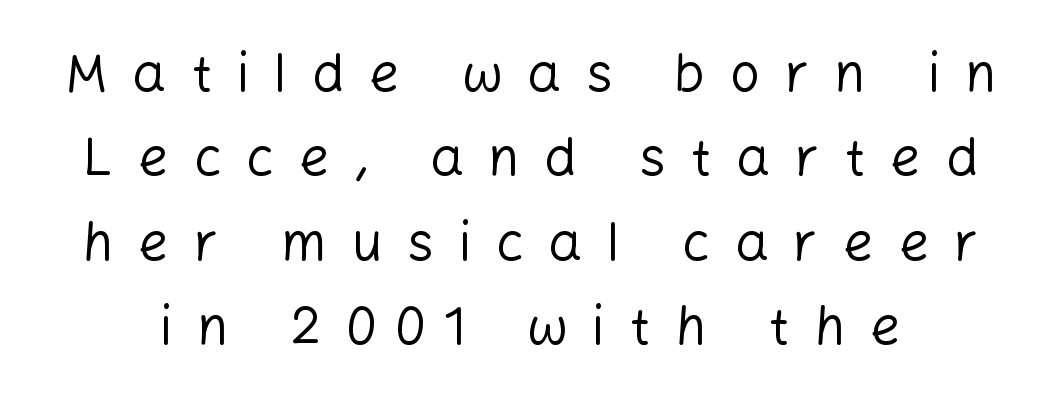
A typesetter would call this heavily tracked-out type. No letter is thick-stroked: the sample isn't bold. Varying glyph widths throughout — classic text-font behaviour. The type family on display is of the sans-serif kind. The typography opts for an upright posture over an oblique one. The area under the type is left untouched.
